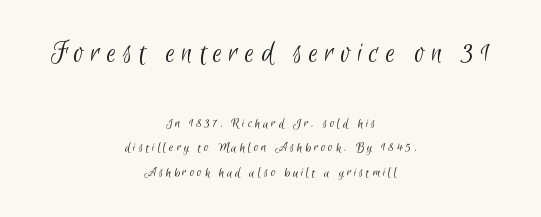
The image shows 31 px light, condensed sans-serif type; set centered, line spacing 1.77x, unusually wide letter spacing (+0.21 em), not underlined; the first (top) block is 2.21x larger; low stroke contrast and a small x-height.
